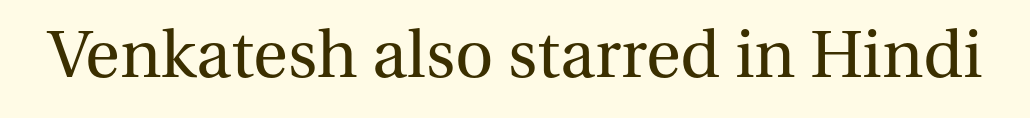
{"serif": "yes", "italic": "no", "bold": "no", "weight": "regular", "width": "normal", "stroke_contrast": "medium", "x_height": "medium", "monospaced": "no", "underline": "no", "letter_spacing": "normal", "letter_spacing_em": 0.0, "glyph_px": 71}
